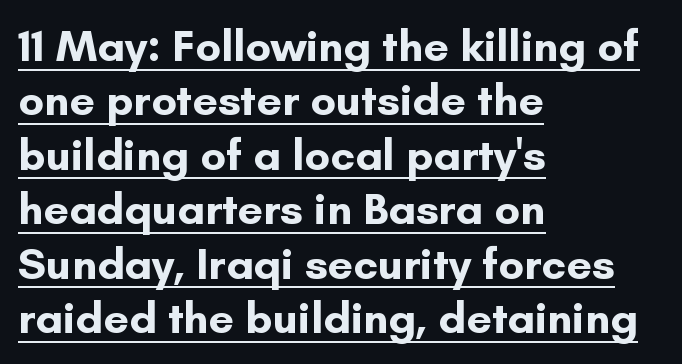
Characters remain perfectly vertical along every line. Spacing verdict: proportional, widths tailored to each character. What kind of face is this? One without serifs — a sans. Weight: bold.
